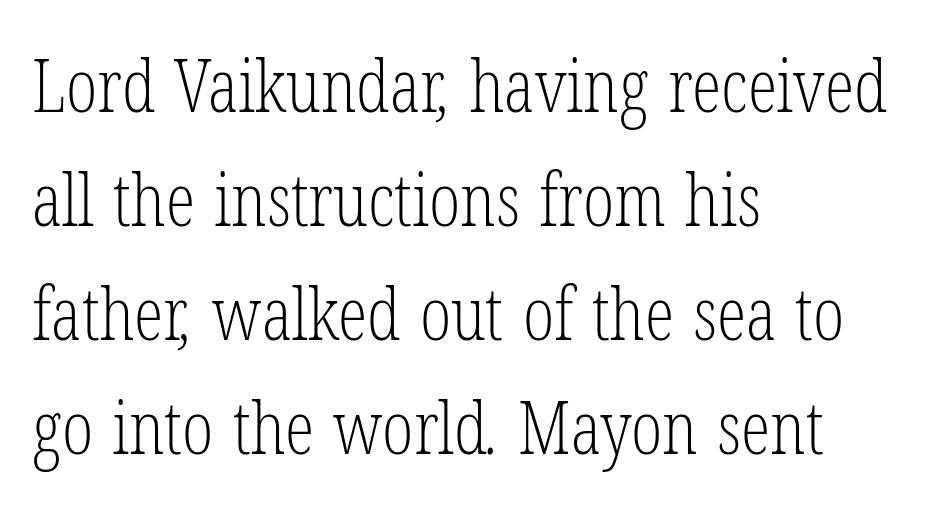
Q: Is the text bold? A: No.
Q: Is the typeface a serif or a sans-serif typeface? A: Serif.
Q: Is the text underlined? A: No.
Q: How is the paragraph aligned? A: Left-aligned.
Q: Is the spacing between letters normal or unusually wide? A: Normal.
Q: Is the spacing between lines tight, normal or loose? A: Normal.
Q: Width (condensed, normal, or wide)? A: Condensed.
Q: Stroke contrast? A: Low.
Q: x-height? A: Medium.
Q: Monospaced? A: No.
